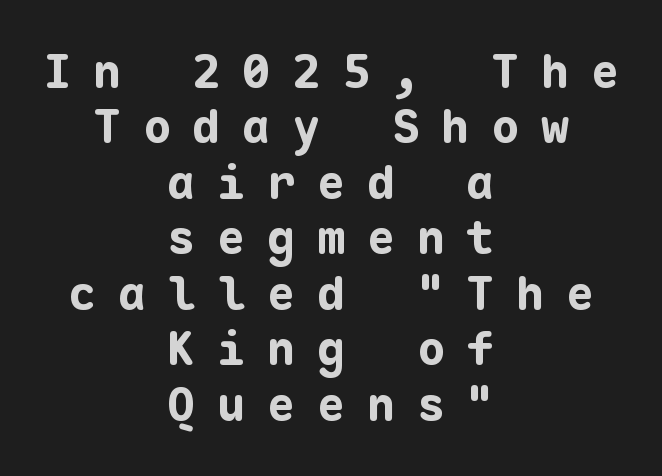
The image shows 47 px bold sans-serif type, upright, monospaced; set centered, line spacing 1.18x, unusually wide letter spacing (+0.46 em), not underlined; low stroke contrast and a medium x-height.
